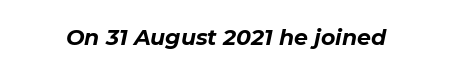
{"italic": "yes", "lean": "right", "slant_degrees": 11, "bold": "yes", "underline": "no", "letter_spacing": "normal", "letter_spacing_em": 0.0, "glyph_px": 22}
